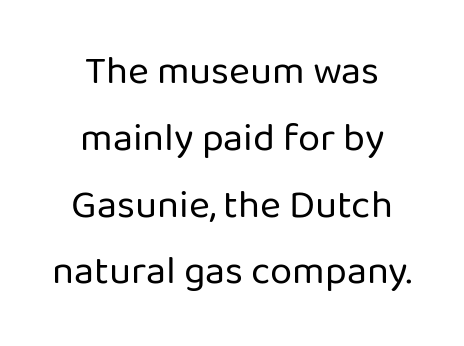
The image shows 40 px regular-weight sans-serif type, upright; set centered, normal line spacing (1.67x), normal letter spacing, not underlined; low stroke contrast and a medium x-height.
